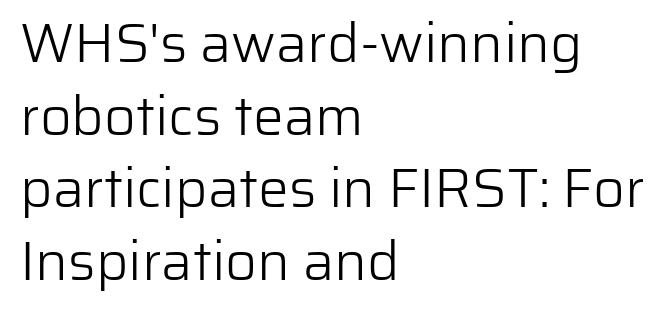
Line starts are locked; line ends wander. Proportional: the letters do not fall into vertical columns. A quiet, ordinary-to-light weight characterises the typeface. A typesetter would call this zero additional tracking. A bare baseline throughout the passage. In terms of leading, this rendering sits right in the middle.
